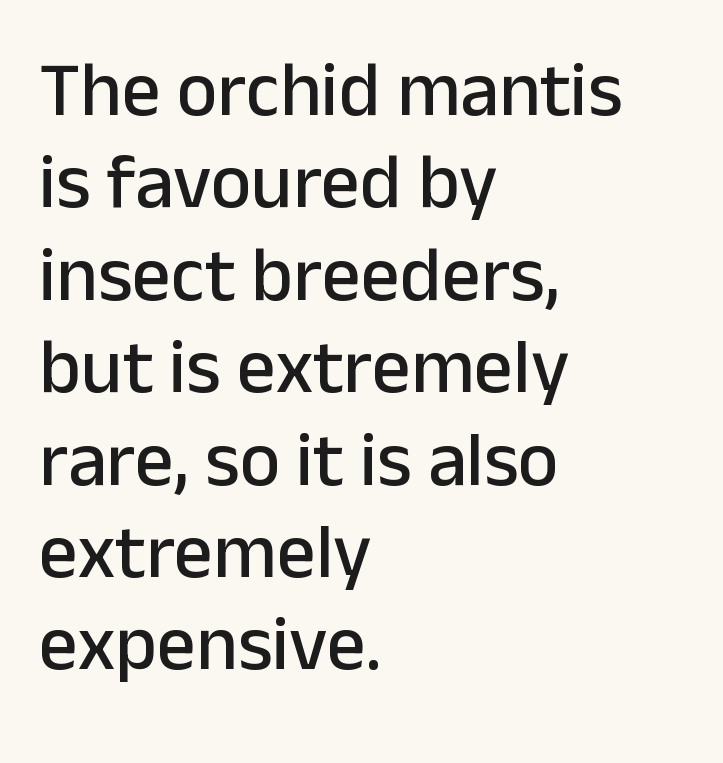
The image shows 77 px sans-serif type, upright; set left-aligned, line spacing 1.2x, normal letter spacing, not underlined; low stroke contrast and a medium x-height.
